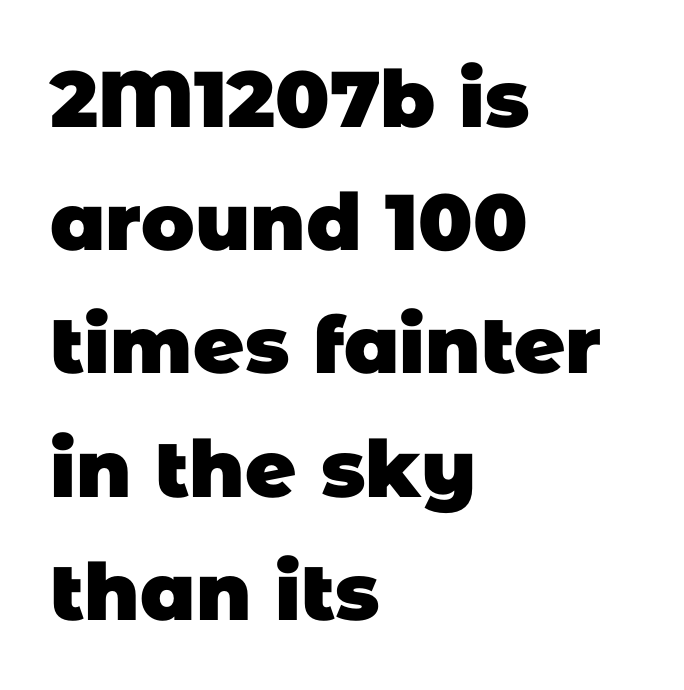
Q: Is the text bold? A: Yes.
Q: Is the typeface a serif or a sans-serif typeface? A: Sans-serif.
Q: Is the text underlined? A: No.
Q: How is the paragraph aligned? A: Left-aligned.
Q: Is the spacing between letters normal or unusually wide? A: Normal.
Q: Is the spacing between lines tight, normal or loose? A: Normal.
Q: Width (condensed, normal, or wide)? A: Normal.
Q: Stroke contrast? A: Low.
Q: x-height? A: Large.
Q: Monospaced? A: No.
